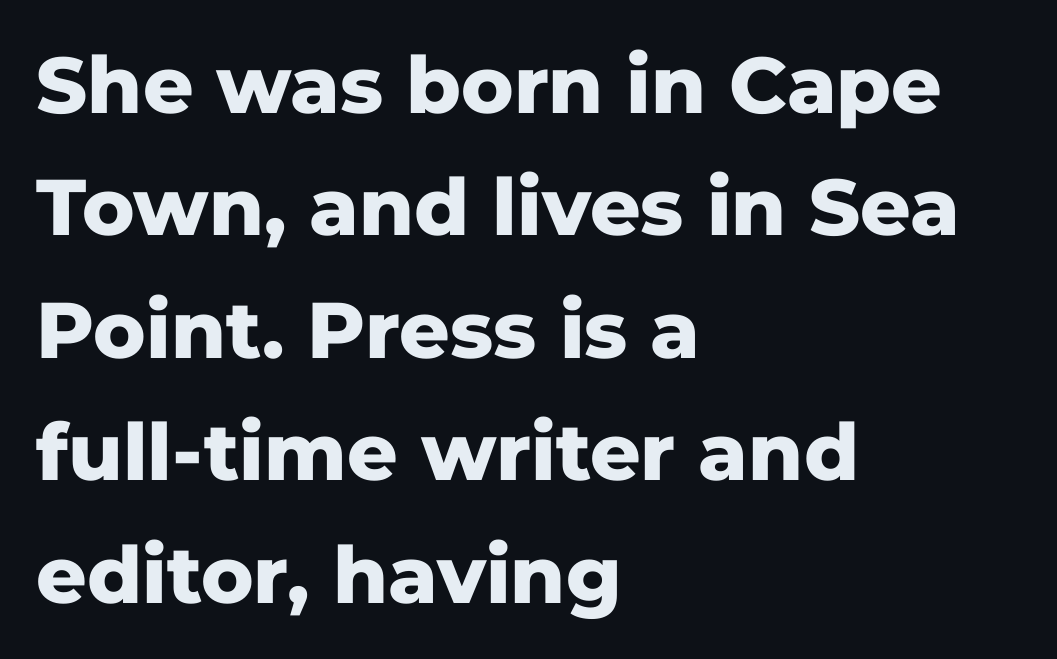
Q: Is the text bold? A: Yes.
Q: Is the text italic (slanted)? A: No, it is upright.
Q: Is the typeface a serif or a sans-serif typeface? A: Sans-serif.
Q: Is the text underlined? A: No.
Q: How is the paragraph aligned? A: Left-aligned.
Q: Is the spacing between letters normal or unusually wide? A: Normal.
Q: Is the spacing between lines tight, normal or loose? A: Normal.
Q: Width (condensed, normal, or wide)? A: Normal.
Q: Stroke contrast? A: Low.
Q: x-height? A: Medium.
Q: Monospaced? A: No.
